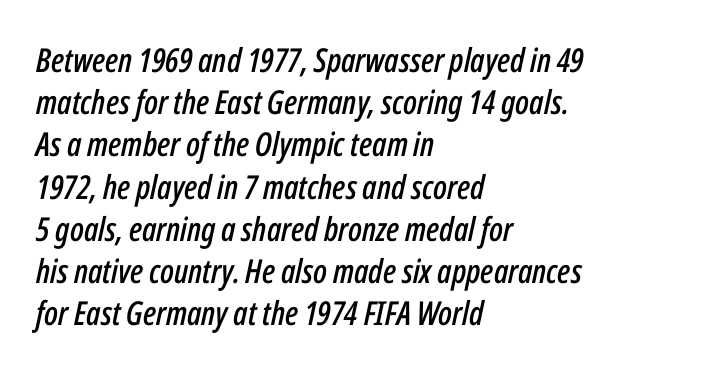
{"italic": "yes", "lean": "right", "slant_degrees": 12, "width": "condensed", "stroke_contrast": "low", "x_height": "medium", "monospaced": "no", "underline": "no", "align": "left", "line_spacing": "normal", "line_spacing_ratio": 1.28, "letter_spacing": "normal", "letter_spacing_em": 0.0, "glyph_px": 33}
